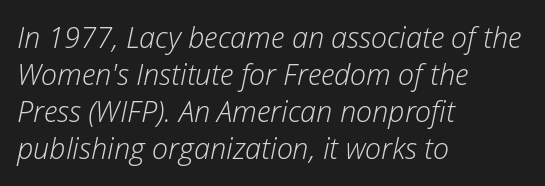
Successive baselines arrive at the customary interval. The passage shown is not underscored anywhere. Nothing heavy about these letters — not bold at all. The rendering uses natural spacing where letterforms have individual widths. The typesetter chose a ragged-right arrangement here.
